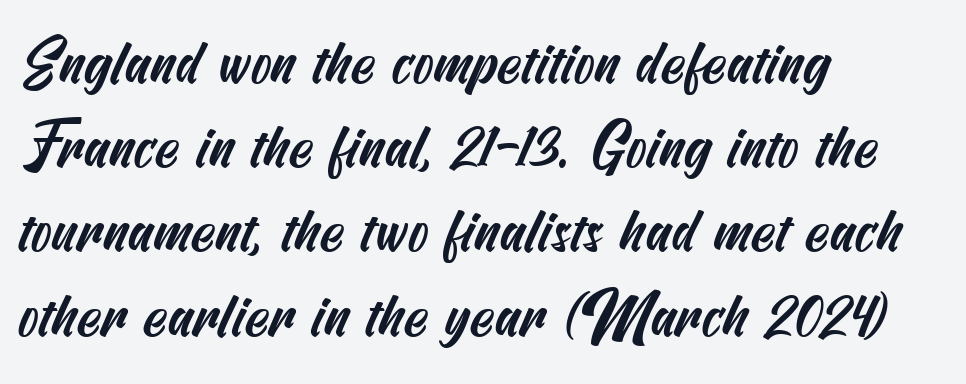
{"serif": "no", "width": "condensed", "stroke_contrast": "medium", "x_height": "small", "underline": "no", "align": "left", "line_spacing": "normal", "line_spacing_ratio": 1.38, "letter_spacing": "normal", "letter_spacing_em": 0.0, "glyph_px": 61}
